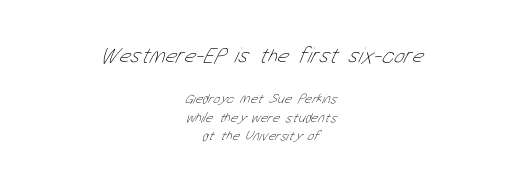
Horizontal bands of white between lines are of average thickness. Check the space under the baseline: it is left empty. Typeset on center — no edge is straight. The typesetting does not lean heavy: it is not bold. Which chunk is bigger? The first one — the top block dwarfs the bottom.
